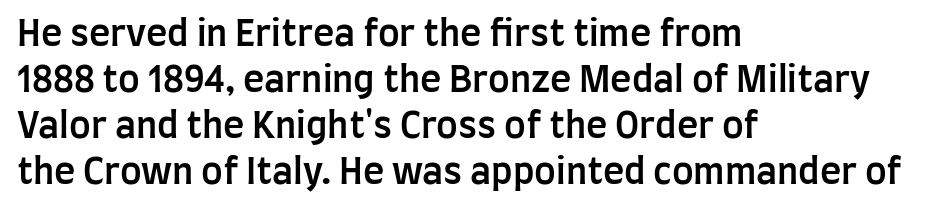
Line spacing here is normal. Inter-character spacing is left at the font's built-in metrics. The passage shown is typeset with a sans-serif family. Caption: multi-line text, flush left, ragged right.
